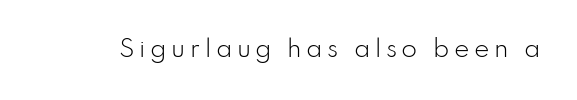
{"italic": "no", "bold": "no", "underline": "no", "letter_spacing": "wide", "letter_spacing_em": 0.2, "glyph_px": 23}
